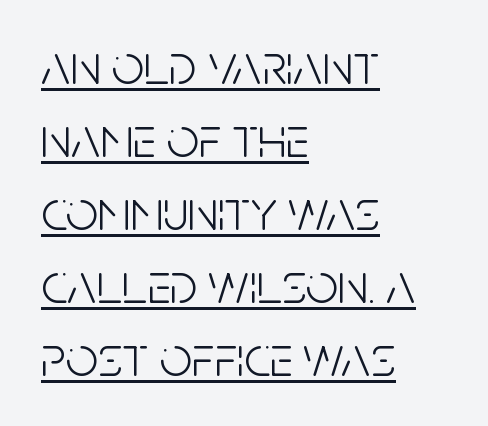
The image shows 57 px light, condensed sans-serif type, upright; set left-aligned, normal line spacing (1.28x), normal letter spacing, underlined; low stroke contrast and a large x-height.
